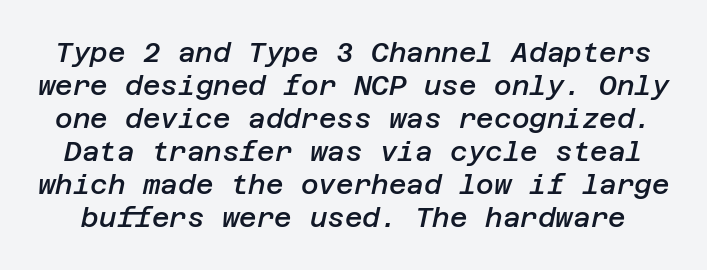
Italic: yes, the glyphs are oblique. The type is set solid horizontally, with unmodified tracking. Caption: semibold face, moderately heavy strokes. Glance below the letters and you will spot only blank space.
